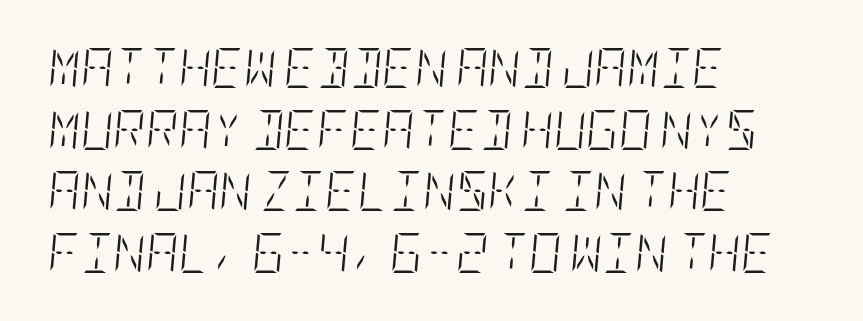
{"italic": "yes", "lean": "right", "slant_degrees": 5, "bold": "no", "weight": "light", "width": "condensed", "stroke_contrast": "low", "x_height": "large", "underline": "no", "align": "left", "line_spacing": "normal", "line_spacing_ratio": 1.54, "letter_spacing": "normal", "letter_spacing_em": 0.0, "glyph_px": 40}
